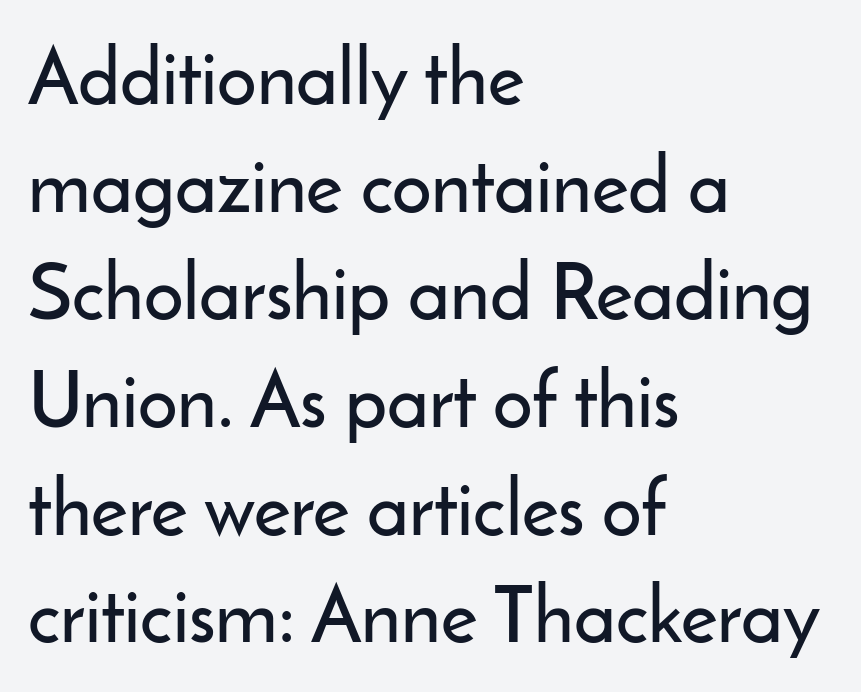
Nothing unusual about the tracking: characters are spaced as the font intends. The string is rendered with underlining switched off. Does the leading feel generous? No, just average. Each letter keeps its own natural width here, so spacing adapts to shape.
